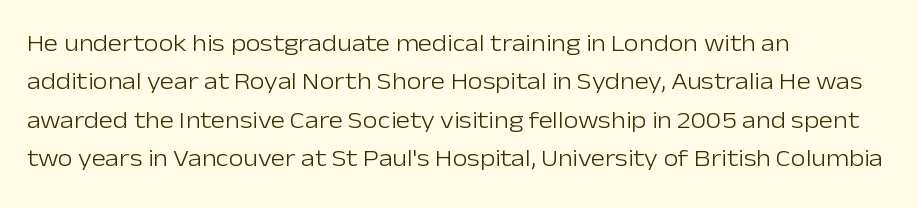
Q: Is the text bold? A: No.
Q: Is the text italic (slanted)? A: No, it is upright.
Q: Is the text underlined? A: No.
Q: How is the paragraph aligned? A: Left-aligned.
Q: Is the spacing between letters normal or unusually wide? A: Normal.
Q: Is the spacing between lines tight, normal or loose? A: Normal.
